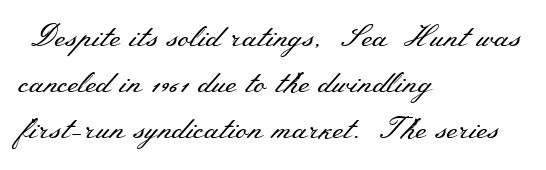
{"serif": "yes", "bold": "no", "weight": "regular", "width": "wide", "stroke_contrast": "medium", "x_height": "small", "monospaced": "no", "underline": "no", "align": "left", "line_spacing": "normal", "line_spacing_ratio": 1.54, "letter_spacing": "normal", "letter_spacing_em": 0.0, "glyph_px": 30}
